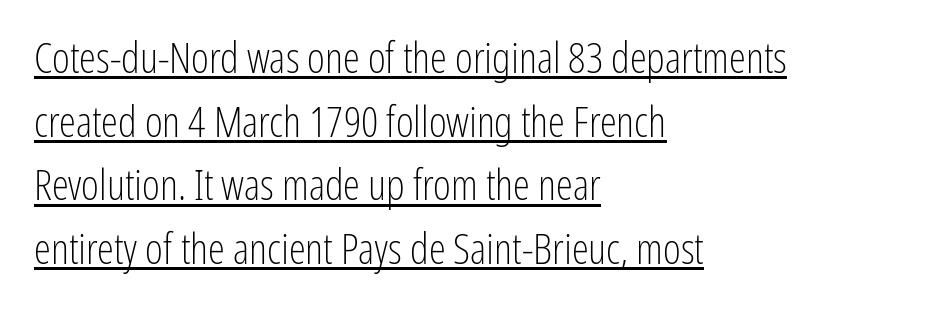
Q: Is the text bold? A: No.
Q: Is the text italic (slanted)? A: No, it is upright.
Q: Is the typeface a serif or a sans-serif typeface? A: Sans-serif.
Q: Is the text underlined? A: Yes.
Q: How is the paragraph aligned? A: Left-aligned.
Q: Is the spacing between letters normal or unusually wide? A: Normal.
Q: Is the spacing between lines tight, normal or loose? A: Normal.
Q: Width (condensed, normal, or wide)? A: Condensed.
Q: Stroke contrast? A: Low.
Q: x-height? A: Medium.
Q: Monospaced? A: No.
